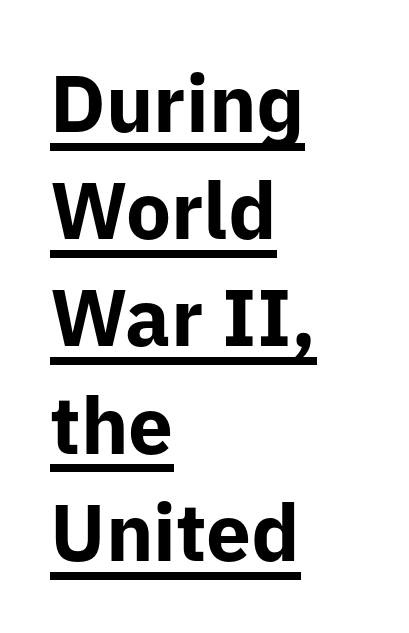
{"serif": "no", "italic": "no", "bold": "yes", "weight": "bold", "width": "normal", "stroke_contrast": "low", "x_height": "medium", "monospaced": "no", "underline": "yes", "align": "left", "line_spacing": "normal", "line_spacing_ratio": 1.34, "letter_spacing": "normal", "letter_spacing_em": 0.0, "glyph_px": 80}
